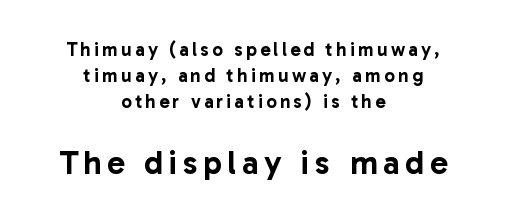
Nope, no serifs anywhere on these letters. The font's upright variant was chosen for this text. Typesetter's note — lower block bumped up in size, upper block left smaller. The setting favours the middle, as headings and verse often do. Nobody drew a line under any word here. These lines are rendered in a variable-pitch font.
